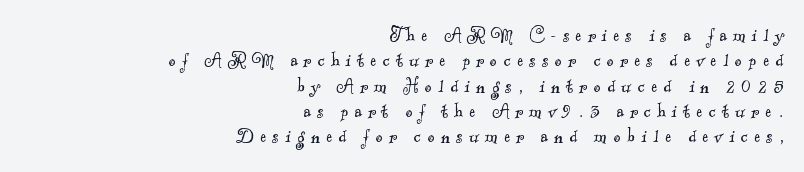
One-word summary of the alignment: right. Compared with a typical body face, this is equally light or lighter still. Honestly, the rows look squashed on top of each other. The space directly below the letters is spotless.
